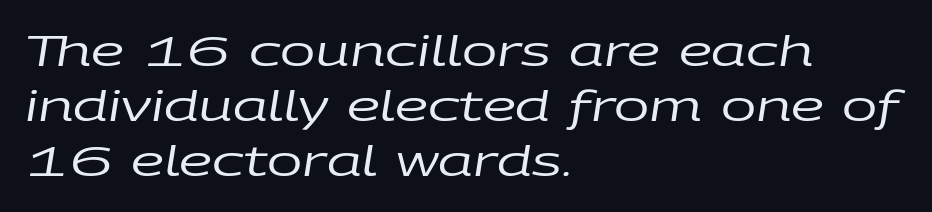
Default kerning and tracking; the words read as compact shapes. These lines are set flush left with a ragged right edge. Type without underlining. Italic: yes, the glyphs are oblique.
